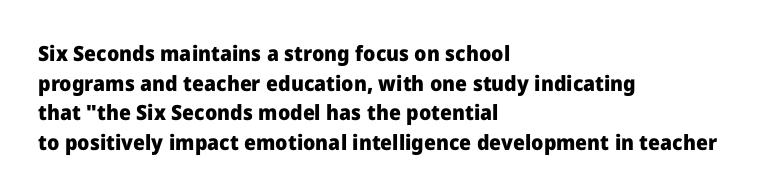
The image shows 21 px bold type, upright; set left-aligned, normal line spacing (1.41x), normal letter spacing, not underlined.
